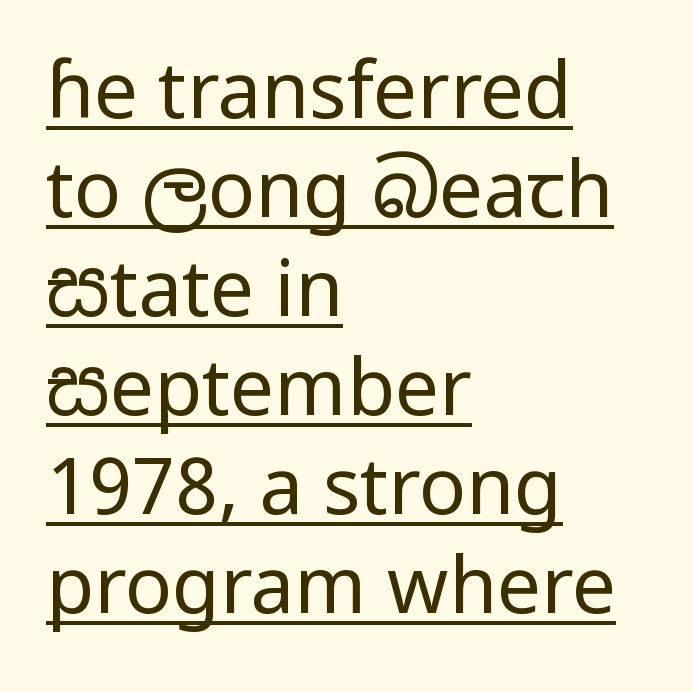
The image shows 78 px regular-weight sans-serif type, upright; set left-aligned, normal line spacing (1.27x), normal letter spacing, underlined; low stroke contrast and a medium x-height.
